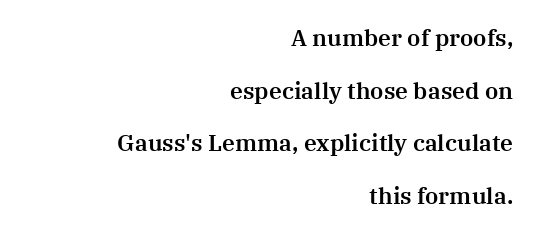
Q: Is the text italic (slanted)? A: No, it is upright.
Q: Is the text underlined? A: No.
Q: How is the paragraph aligned? A: Right-aligned.
Q: Is the spacing between letters normal or unusually wide? A: Normal.
Q: Is the spacing between lines tight, normal or loose? A: Loose.
